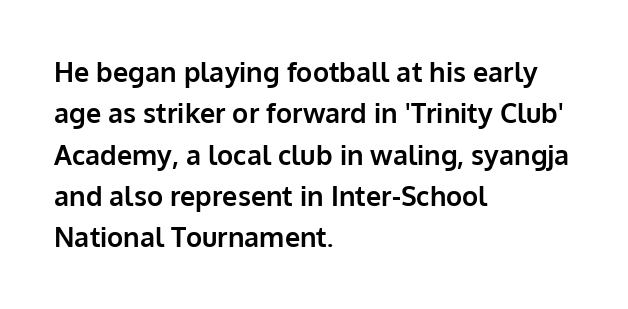
{"italic": "no", "bold": "yes", "underline": "no", "align": "left", "line_spacing": "normal", "line_spacing_ratio": 1.53, "letter_spacing": "normal", "letter_spacing_em": 0.0, "glyph_px": 27}
